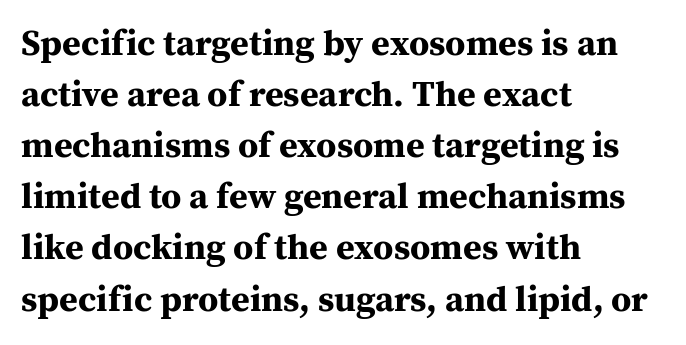
{"serif": "yes", "italic": "no", "bold": "yes", "weight": "bold", "width": "normal", "stroke_contrast": "medium", "x_height": "medium", "monospaced": "no", "underline": "no", "align": "left", "line_spacing": "normal", "line_spacing_ratio": 1.42, "letter_spacing": "normal", "letter_spacing_em": 0.0, "glyph_px": 36}
